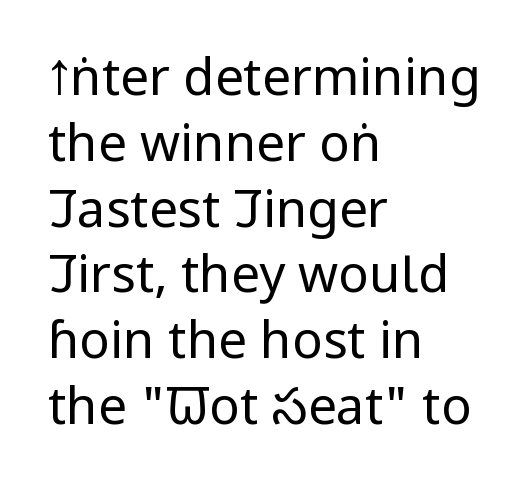
The image shows 51 px regular-weight, condensed sans-serif type, upright; set left-aligned, normal line spacing (1.29x), normal letter spacing, not underlined; low stroke contrast and a large x-height.
